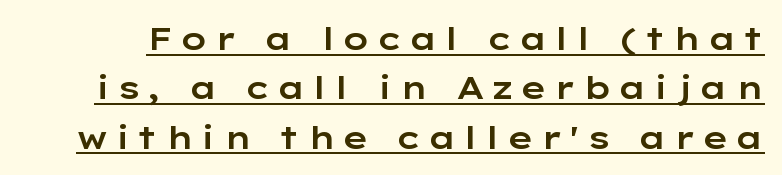
The image shows 32 px wide sans-serif type, upright; set normal line spacing (1.54x), unusually wide letter spacing (+0.2 em), underlined; low stroke contrast and a medium x-height.
